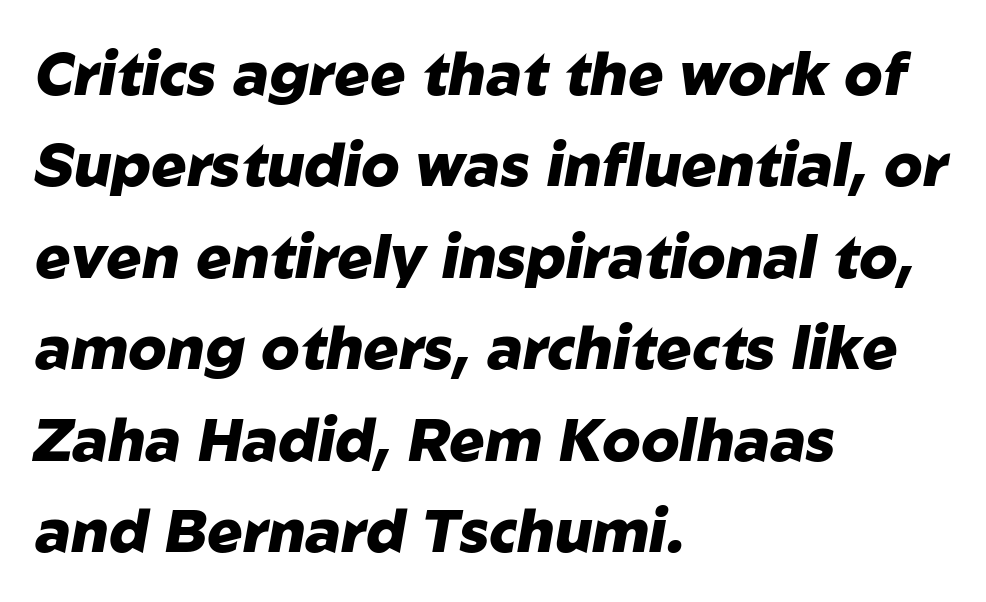
Is this a fixed-width face? No — the glyphs have proportional, varying widths. Decoration check: the copy has no underline. Vertically, the passage feels balanced, rows spaced as you'd expect. In CSS terms this would be text-align: left. The letters sit at their default tracking, neither squeezed nor spread.
